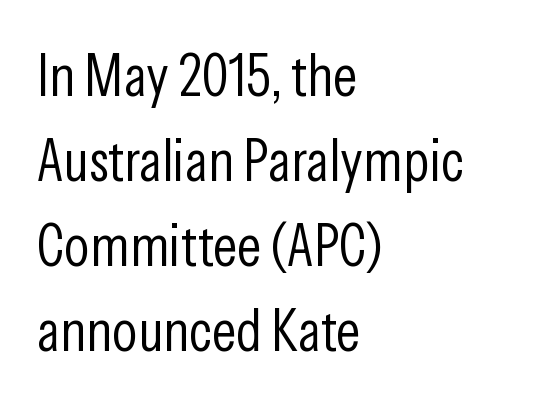
{"serif": "no", "italic": "no", "bold": "no", "weight": "light", "width": "condensed", "stroke_contrast": "low", "x_height": "medium", "monospaced": "no", "underline": "no", "align": "left", "line_spacing": "normal", "line_spacing_ratio": 1.44, "letter_spacing": "normal", "letter_spacing_em": 0.0, "glyph_px": 59}
